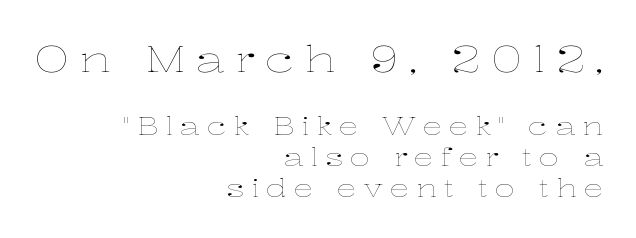
The image shows 37 px thin, wide type, upright; set right-aligned, line spacing 1.23x, unusually wide letter spacing (+0.27 em), not underlined; the first (top) block is 1.48x larger; low stroke contrast and a medium x-height.
